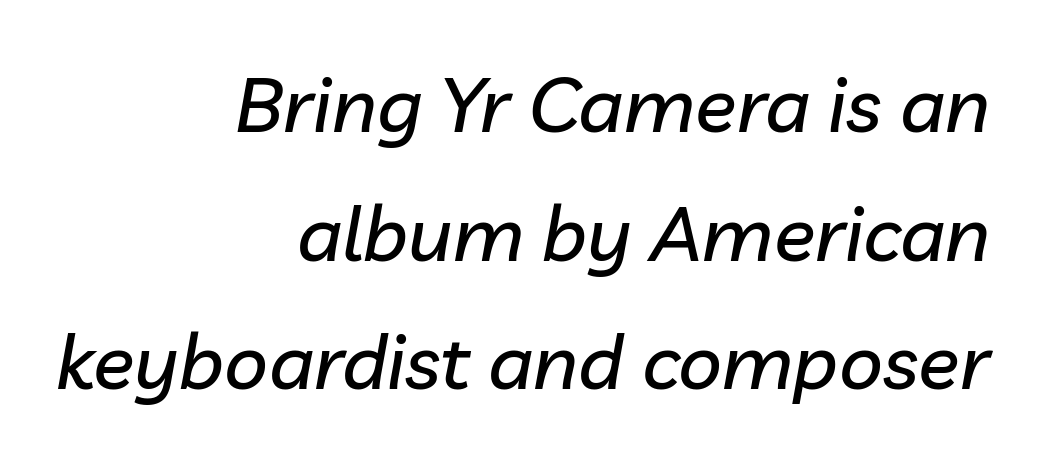
The image shows 77 px text type, italic (leaning right); set right-aligned, normal line spacing (1.67x), normal letter spacing, not underlined; low stroke contrast and a medium x-height.
